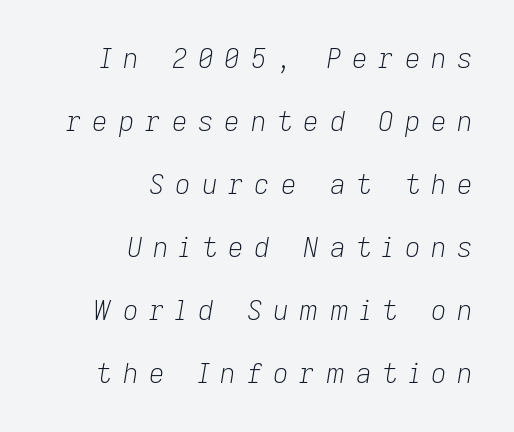
Q: Is the text bold? A: No.
Q: Is the text italic (slanted)? A: Yes, it leans right by about 9 degrees.
Q: Is the text underlined? A: No.
Q: How is the paragraph aligned? A: Right-aligned.
Q: Is the spacing between letters normal or unusually wide? A: Unusually wide.
Q: Is the spacing between lines tight, normal or loose? A: Loose.
